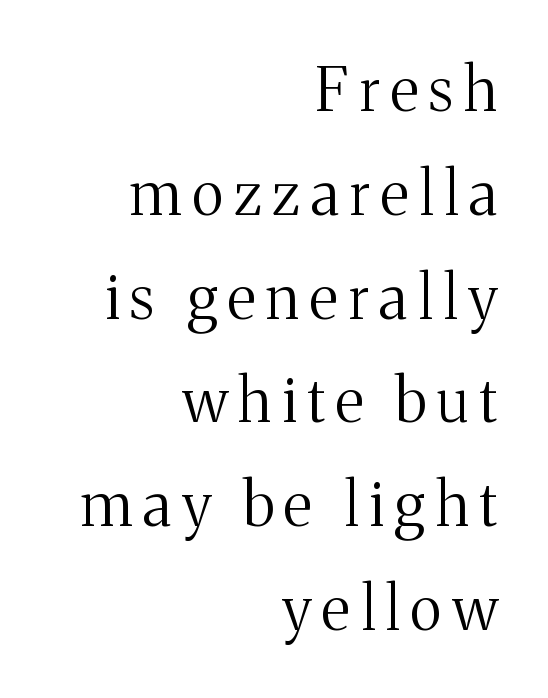
The image shows 60 px regular-weight serif type, upright; set right-aligned, line spacing 1.73x, not underlined; medium stroke contrast and a medium x-height.
